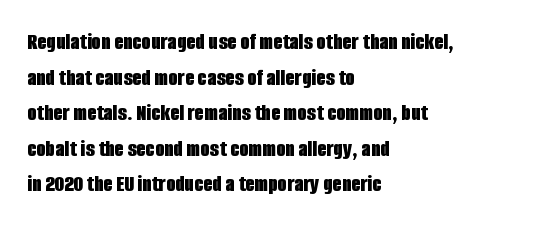
Q: Is the text bold? A: Yes.
Q: Is the text italic (slanted)? A: No, it is upright.
Q: Is the text underlined? A: No.
Q: How is the paragraph aligned? A: Left-aligned.
Q: Is the spacing between letters normal or unusually wide? A: Normal.
Q: Is the spacing between lines tight, normal or loose? A: Normal.
